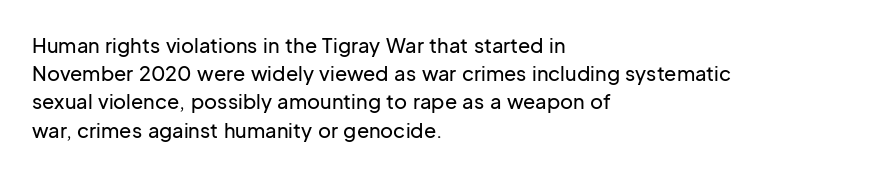
The image shows 20 px text type, upright; set left-aligned, normal line spacing (1.41x), normal letter spacing, not underlined.
